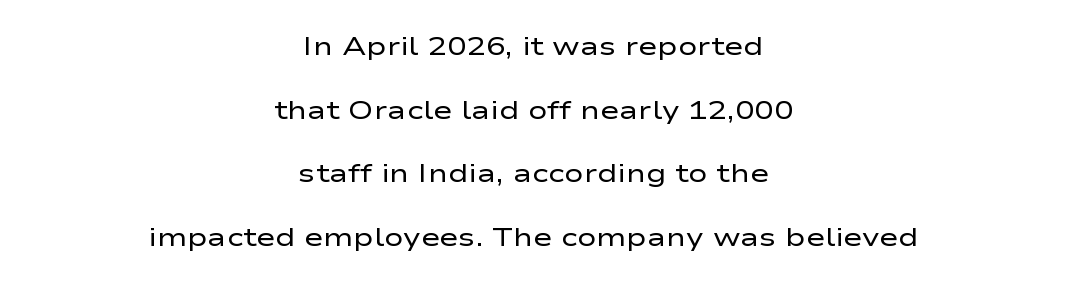
The image shows 26 px text type, upright; set centered, loose line spacing (2.45x), normal letter spacing, not underlined.
